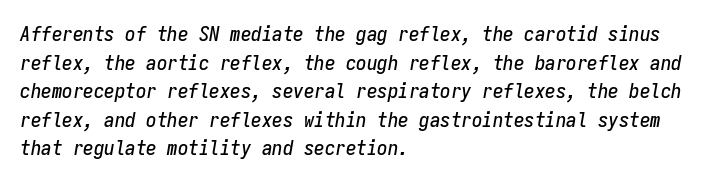
{"italic": "yes", "lean": "right", "slant_degrees": 9, "underline": "no", "align": "left", "line_spacing": "normal", "line_spacing_ratio": 1.36, "letter_spacing": "normal", "letter_spacing_em": 0.0, "glyph_px": 21}
